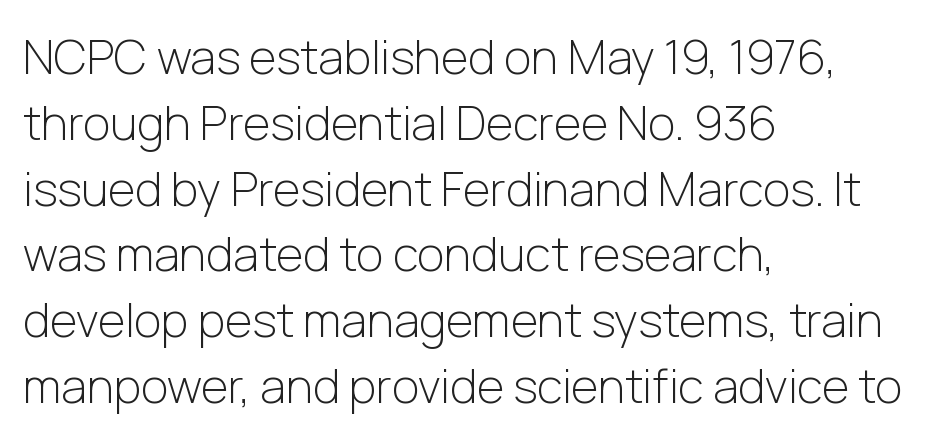
The image shows 47 px light sans-serif type, upright; set left-aligned, normal line spacing (1.4x), normal letter spacing, not underlined; low stroke contrast and a medium x-height.
